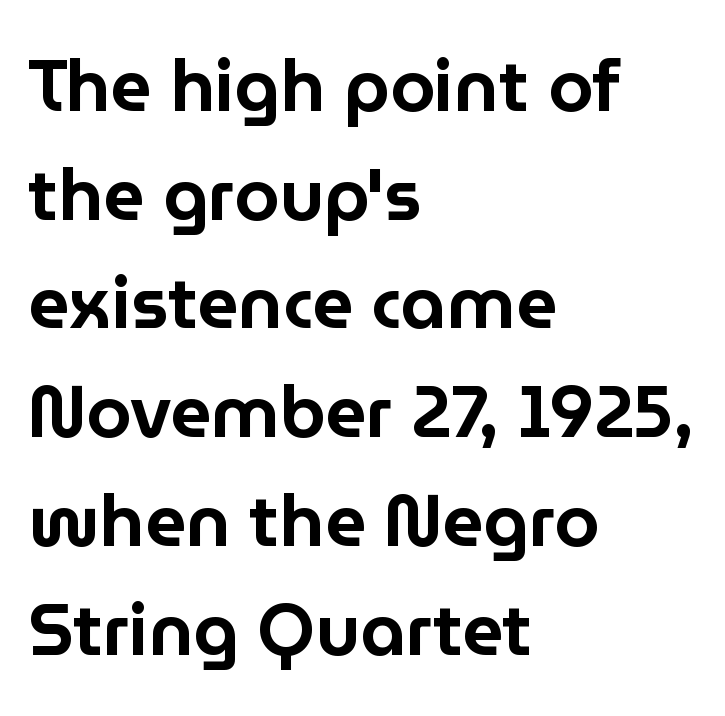
Q: Is the text italic (slanted)? A: No, it is upright.
Q: Is the typeface a serif or a sans-serif typeface? A: Sans-serif.
Q: Is the text underlined? A: No.
Q: How is the paragraph aligned? A: Left-aligned.
Q: Is the spacing between letters normal or unusually wide? A: Normal.
Q: Is the spacing between lines tight, normal or loose? A: Normal.
Q: Width (condensed, normal, or wide)? A: Normal.
Q: Stroke contrast? A: Low.
Q: x-height? A: Medium.
Q: Monospaced? A: No.
